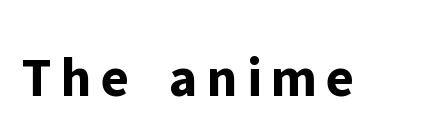
Just letters on the line, the space beneath them empty. Typographically, this falls in the sans-serif category. Style check: upright. Looks like regular typesetting: each glyph gets only the width it needs. These lines carry a lot of weight — the face is fully bold.
